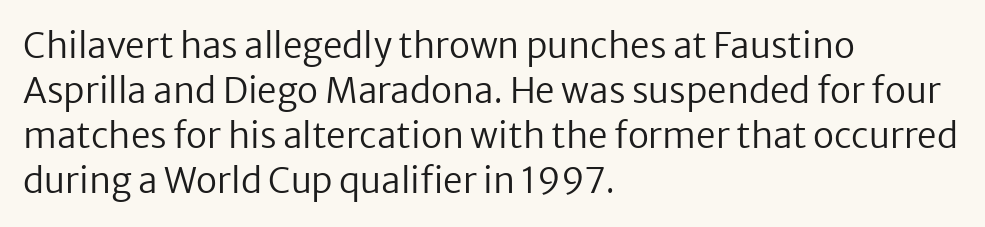
{"serif": "no", "italic": "no", "bold": "no", "weight": "regular", "width": "normal", "stroke_contrast": "low", "x_height": "medium", "monospaced": "no", "underline": "no", "align": "left", "line_spacing": "normal", "line_spacing_ratio": 1.29, "letter_spacing": "normal", "letter_spacing_em": 0.0, "glyph_px": 35}
